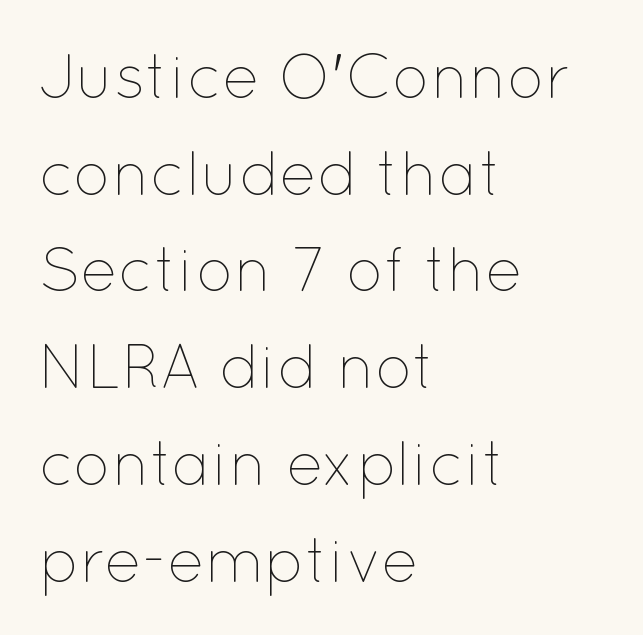
The image shows 62 px thin type, upright; set left-aligned, normal line spacing (1.56x), normal letter spacing, not underlined; low stroke contrast and a medium x-height.
